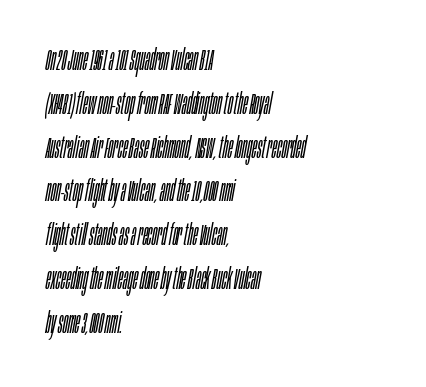
The image shows 30 px light, condensed type, italic (leaning right); set left-aligned, normal line spacing (1.46x), normal letter spacing, not underlined; low stroke contrast and a large x-height.
